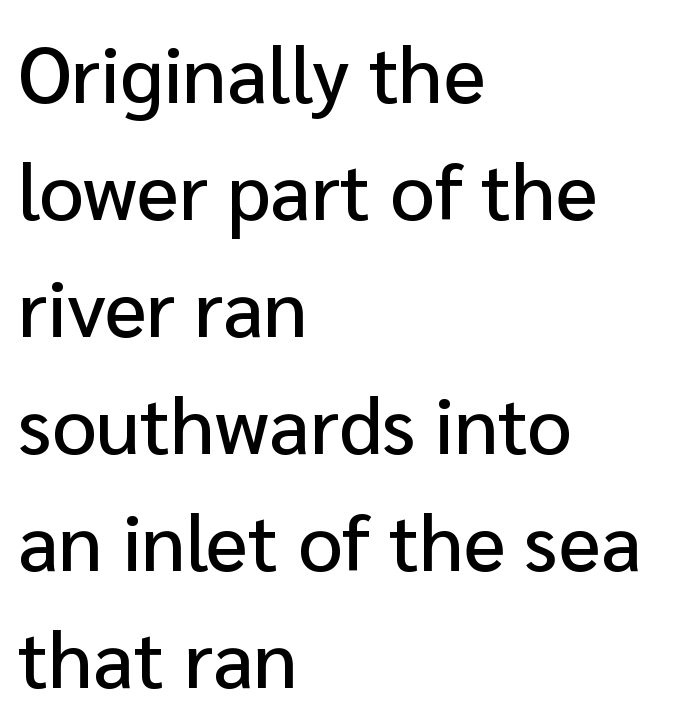
Check the space under the baseline: it is left empty. The rendering uses a moderate line-height, typical for paragraphs. These lines are set flush left with a ragged right edge. If you drew a line through each stem, it would be perfectly vertical. Compared with typical body copy, the letter spacing here is the same. A typesetter would call this proportional, since set widths differ per character.
